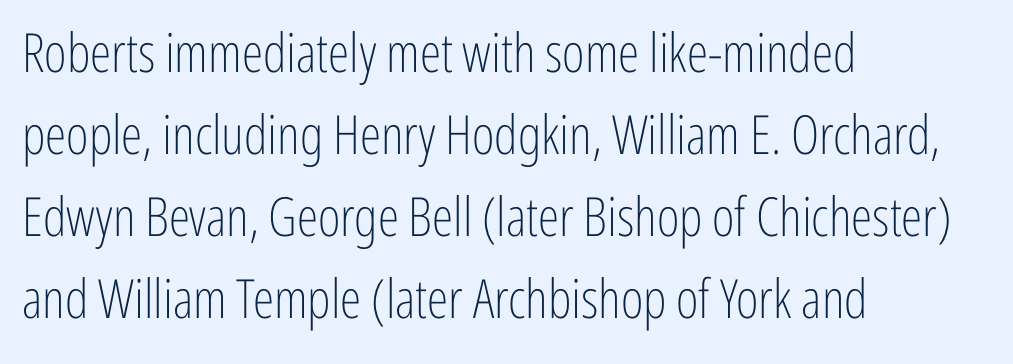
Q: Is the text bold? A: No.
Q: Is the text italic (slanted)? A: No, it is upright.
Q: Is the typeface a serif or a sans-serif typeface? A: Sans-serif.
Q: Is the text underlined? A: No.
Q: How is the paragraph aligned? A: Left-aligned.
Q: Is the spacing between letters normal or unusually wide? A: Normal.
Q: Is the spacing between lines tight, normal or loose? A: Normal.
Q: Width (condensed, normal, or wide)? A: Condensed.
Q: Stroke contrast? A: Low.
Q: x-height? A: Medium.
Q: Monospaced? A: No.
